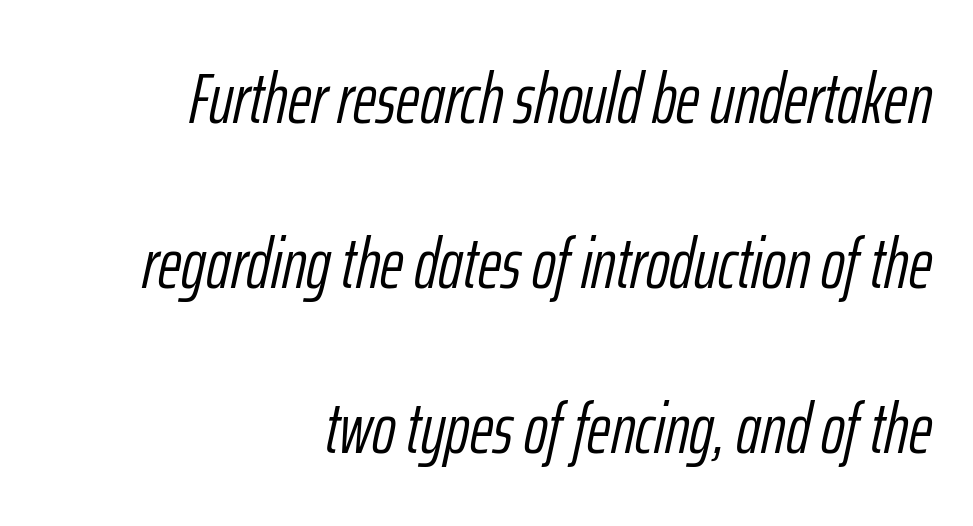
Is this a fixed-width face? No — the glyphs have proportional, varying widths. Counters stay open thanks to moderate or lighter strokes. The gaps between neighbouring characters are ordinary and unremarkable. A typesetter would mark this as italic. Compared with typical paragraphs, the rows here are farther apart. Words float on clear page, feet unadorned.
